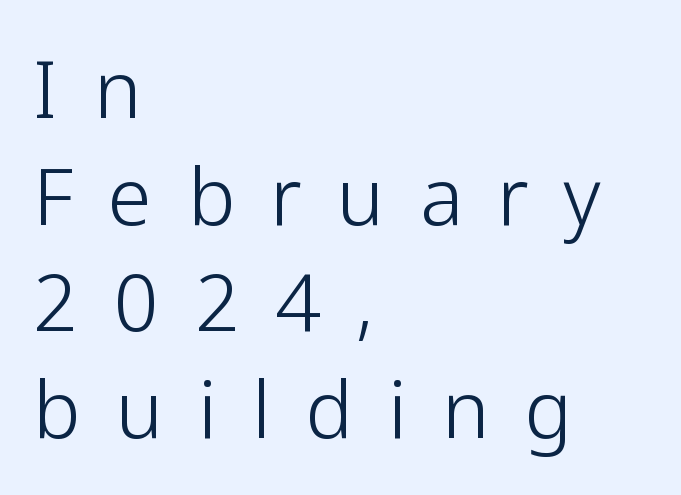
Q: Is the text bold? A: No.
Q: Is the text italic (slanted)? A: No, it is upright.
Q: Is the typeface a serif or a sans-serif typeface? A: Sans-serif.
Q: Is the text underlined? A: No.
Q: How is the paragraph aligned? A: Left-aligned.
Q: Is the spacing between letters normal or unusually wide? A: Unusually wide.
Q: Is the spacing between lines tight, normal or loose? A: Normal.
Q: Width (condensed, normal, or wide)? A: Normal.
Q: Stroke contrast? A: Low.
Q: x-height? A: Medium.
Q: Monospaced? A: No.
